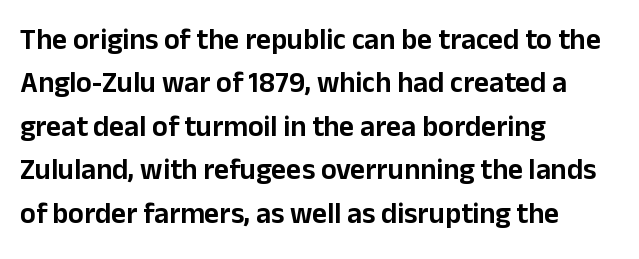
{"serif": "no", "italic": "no", "width": "normal", "stroke_contrast": "low", "x_height": "medium", "monospaced": "no", "underline": "no", "align": "left", "line_spacing": "normal", "line_spacing_ratio": 1.5, "letter_spacing": "normal", "letter_spacing_em": 0.0, "glyph_px": 29}
